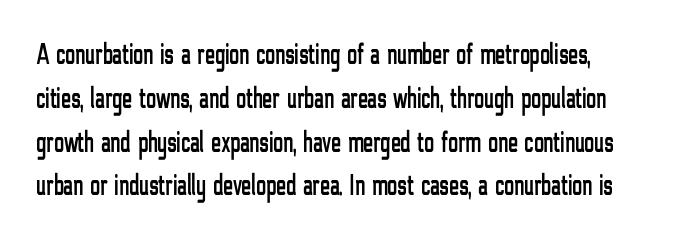
Q: Is the text italic (slanted)? A: No, it is upright.
Q: Is the typeface a serif or a sans-serif typeface? A: Sans-serif.
Q: Is the text underlined? A: No.
Q: Is the spacing between letters normal or unusually wide? A: Normal.
Q: Is the spacing between lines tight, normal or loose? A: Normal.
Q: Width (condensed, normal, or wide)? A: Condensed.
Q: Stroke contrast? A: Low.
Q: x-height? A: Medium.
Q: Monospaced? A: No.
